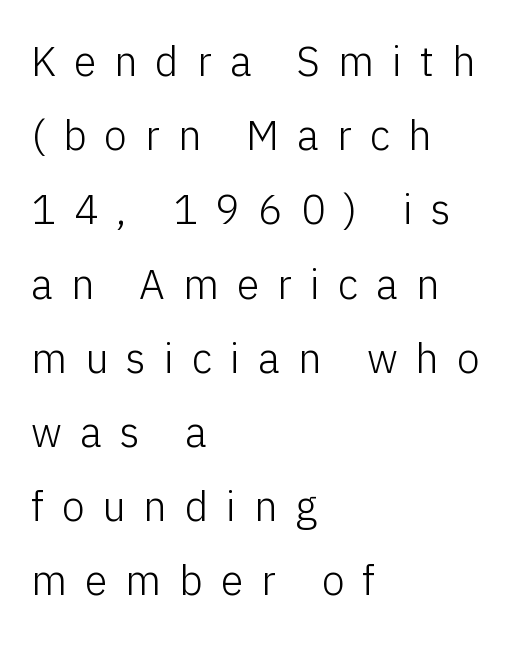
{"serif": "no", "italic": "no", "bold": "no", "weight": "light", "width": "normal", "stroke_contrast": "low", "x_height": "medium", "monospaced": "no", "underline": "no", "align": "left", "line_spacing_ratio": 1.81, "letter_spacing": "wide", "letter_spacing_em": 0.44, "glyph_px": 41}
